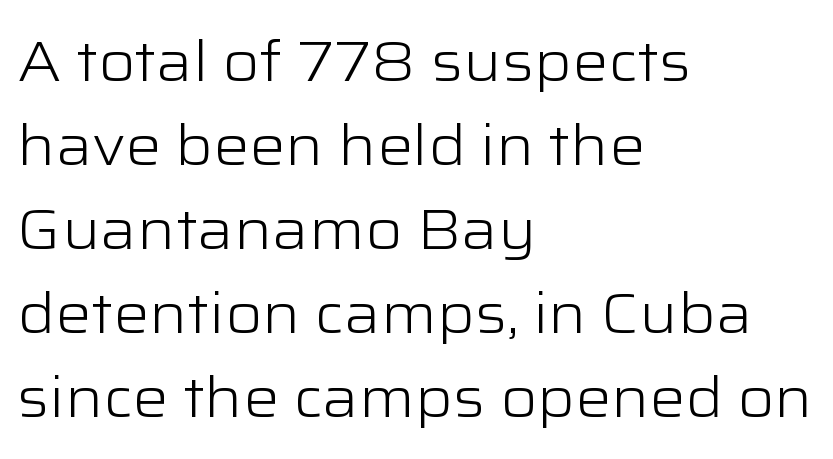
Q: Is the text bold? A: No.
Q: Is the text italic (slanted)? A: No, it is upright.
Q: Is the typeface a serif or a sans-serif typeface? A: Sans-serif.
Q: Is the text underlined? A: No.
Q: How is the paragraph aligned? A: Left-aligned.
Q: Is the spacing between letters normal or unusually wide? A: Normal.
Q: Is the spacing between lines tight, normal or loose? A: Normal.
Q: Width (condensed, normal, or wide)? A: Wide.
Q: Stroke contrast? A: Low.
Q: x-height? A: Medium.
Q: Monospaced? A: No.
